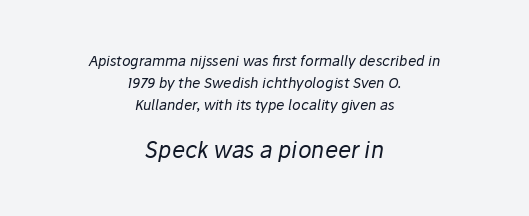
Q: Is the text bold? A: No.
Q: Is the text italic (slanted)? A: Yes, it leans right by about 10 degrees.
Q: Is the text underlined? A: No.
Q: How is the paragraph aligned? A: Centered.
Q: Is the spacing between letters normal or unusually wide? A: Normal.
Q: Is the spacing between lines tight, normal or loose? A: Normal.
Q: Which block of text is set in a larger size, the first (top) or the second (bottom)? A: The second (bottom) one.
